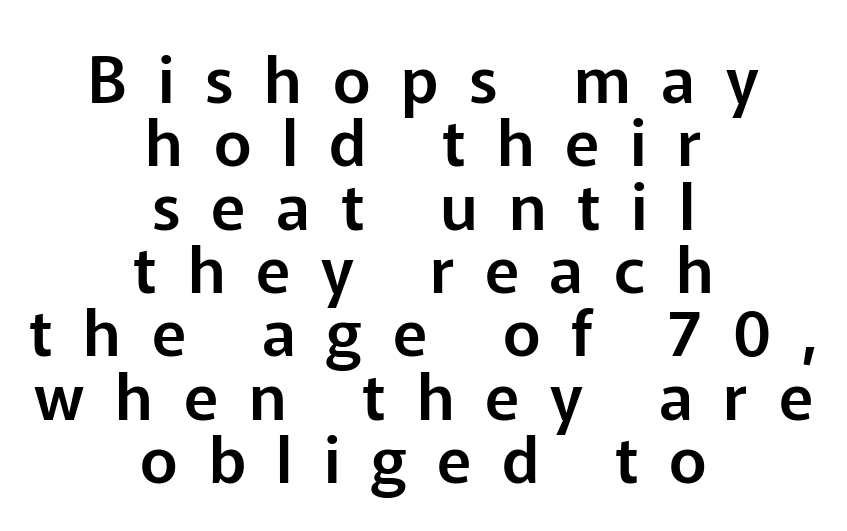
The image shows 64 px sans-serif type, upright; set centered, tight line spacing (0.99x), unusually wide letter spacing (+0.48 em), not underlined; low stroke contrast and a medium x-height.
